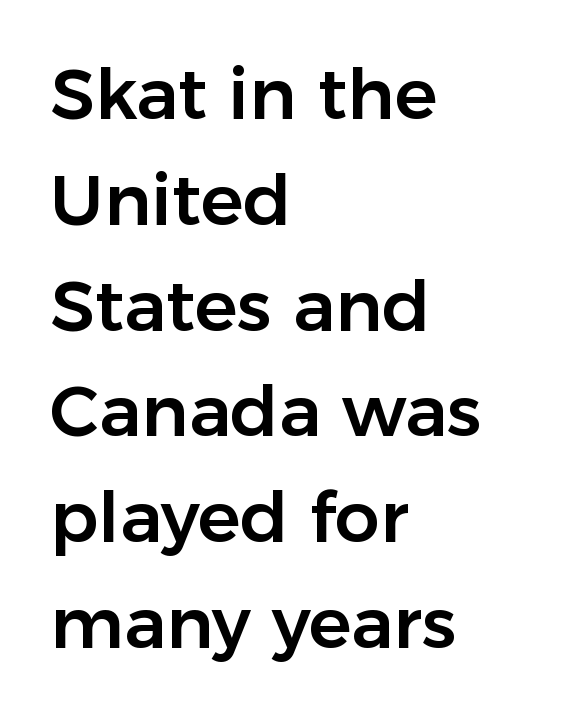
The image shows 71 px sans-serif type, upright; set left-aligned, normal line spacing (1.49x), normal letter spacing, not underlined; low stroke contrast and a medium x-height.
